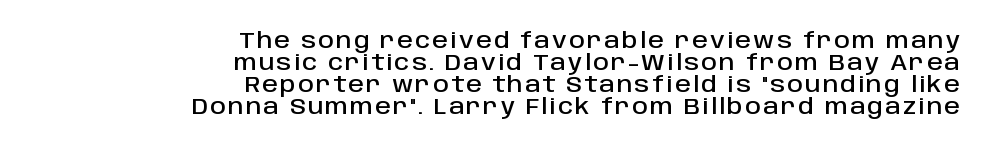
Q: Is the text italic (slanted)? A: No, it is upright.
Q: Is the text underlined? A: No.
Q: How is the paragraph aligned? A: Right-aligned.
Q: Is the spacing between lines tight, normal or loose? A: Tight.
